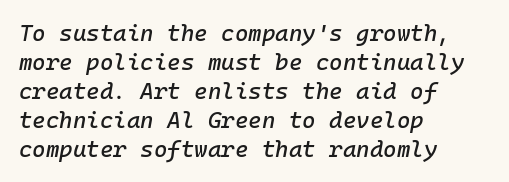
Visually the block forms a straight wall on the left and a jagged coastline on the right. Italic: yes, the glyphs are oblique. The gap between lines stays unmarked. This sample keeps an unexceptional amount of space between lines.
